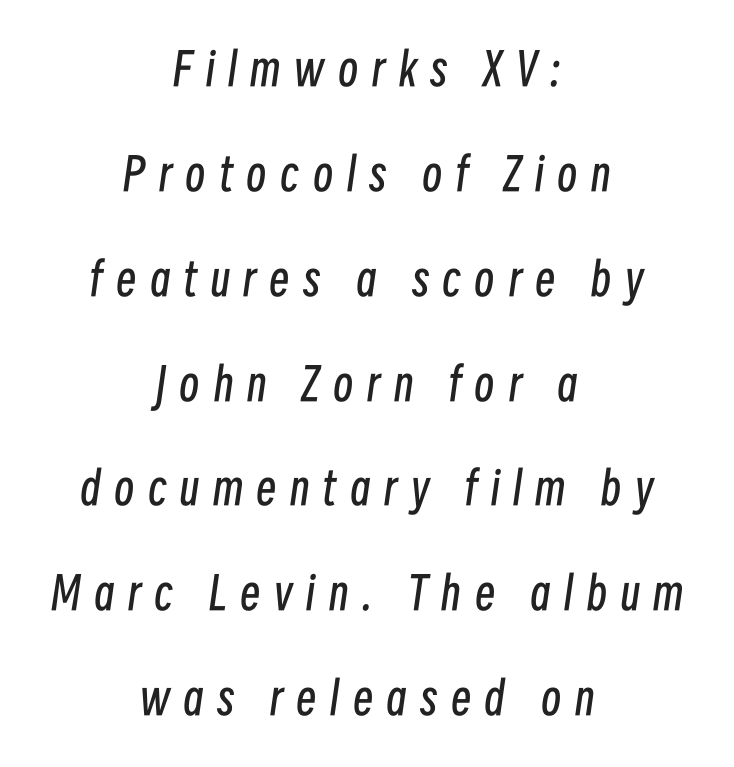
{"italic": "yes", "lean": "right", "slant_degrees": 8, "bold": "no", "weight": "regular", "width": "condensed", "stroke_contrast": "low", "x_height": "medium", "monospaced": "no", "underline": "no", "align": "center", "line_spacing": "loose", "line_spacing_ratio": 2.33, "letter_spacing": "wide", "letter_spacing_em": 0.3, "glyph_px": 45}
